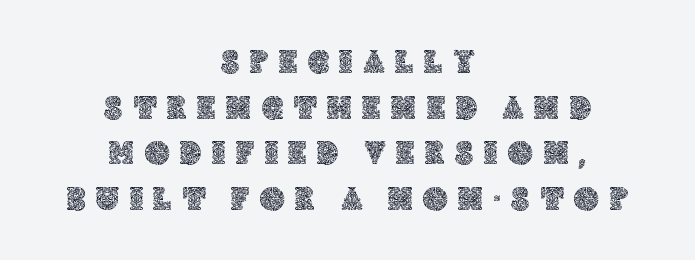
{"italic": "no", "width": "normal", "x_height": "large", "monospaced": "no", "underline": "no", "align": "center", "line_spacing": "normal", "line_spacing_ratio": 1.34, "letter_spacing": "wide", "letter_spacing_em": 0.31, "glyph_px": 34}
